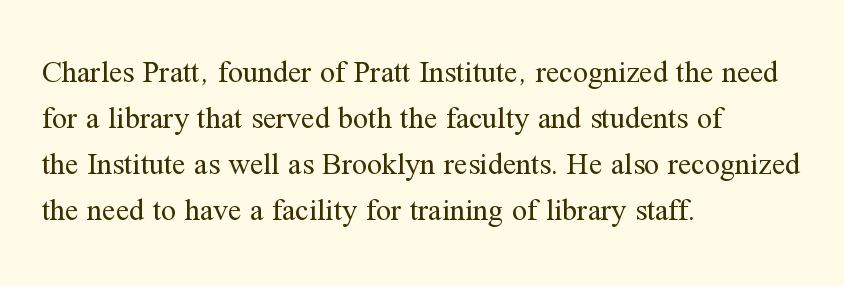
{"serif": "yes", "italic": "no", "bold": "no", "weight": "regular", "width": "normal", "stroke_contrast": "medium", "x_height": "medium", "monospaced": "no", "underline": "no", "align": "left", "line_spacing": "normal", "line_spacing_ratio": 1.53, "letter_spacing": "normal", "letter_spacing_em": 0.0, "glyph_px": 30}
